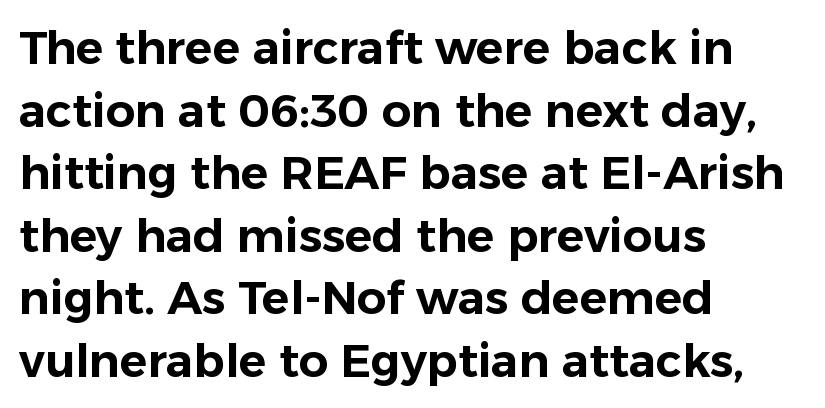
Q: Is the text italic (slanted)? A: No, it is upright.
Q: Is the typeface a serif or a sans-serif typeface? A: Sans-serif.
Q: Is the text underlined? A: No.
Q: How is the paragraph aligned? A: Left-aligned.
Q: Is the spacing between letters normal or unusually wide? A: Normal.
Q: Is the spacing between lines tight, normal or loose? A: Normal.
Q: Width (condensed, normal, or wide)? A: Normal.
Q: Stroke contrast? A: Low.
Q: x-height? A: Medium.
Q: Monospaced? A: No.
